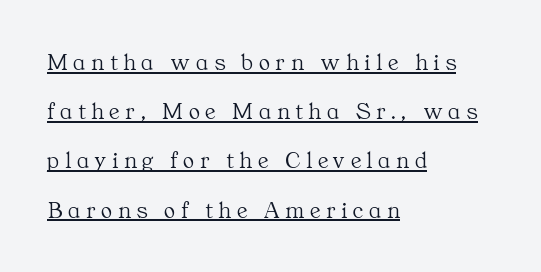
{"italic": "no", "bold": "no", "underline": "yes", "align": "left", "line_spacing": "loose", "line_spacing_ratio": 2.05, "letter_spacing": "wide", "letter_spacing_em": 0.24, "glyph_px": 24}
